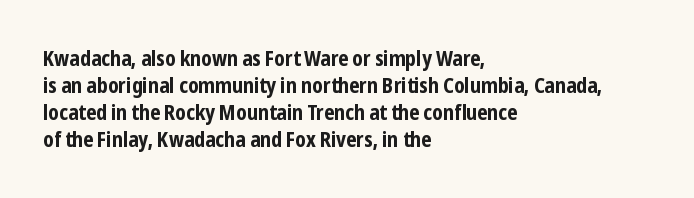
Q: Is the text bold? A: Yes.
Q: Is the text italic (slanted)? A: No, it is upright.
Q: Is the text underlined? A: No.
Q: How is the paragraph aligned? A: Left-aligned.
Q: Is the spacing between letters normal or unusually wide? A: Normal.
Q: Is the spacing between lines tight, normal or loose? A: Normal.
